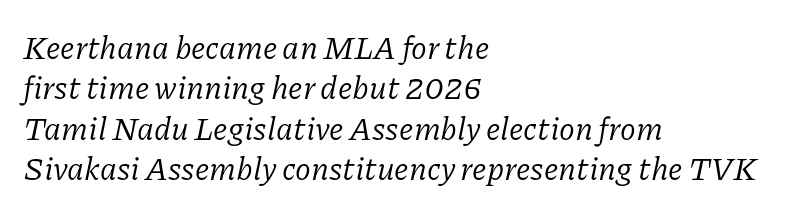
The image shows 32 px regular-weight serif type, italic (leaning right); set left-aligned, normal line spacing (1.26x), normal letter spacing, not underlined; low stroke contrast and a medium x-height.
